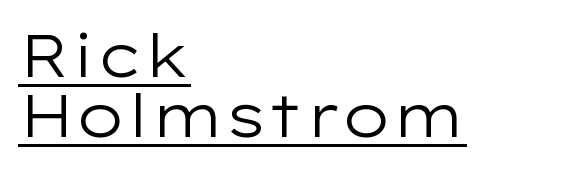
Q: Is the text bold? A: No.
Q: Is the text italic (slanted)? A: No, it is upright.
Q: Is the typeface a serif or a sans-serif typeface? A: Sans-serif.
Q: Is the text underlined? A: Yes.
Q: How is the paragraph aligned? A: Left-aligned.
Q: Is the spacing between letters normal or unusually wide? A: Normal.
Q: Is the spacing between lines tight, normal or loose? A: Tight.
Q: Width (condensed, normal, or wide)? A: Wide.
Q: Stroke contrast? A: Low.
Q: x-height? A: Medium.
Q: Monospaced? A: No.
